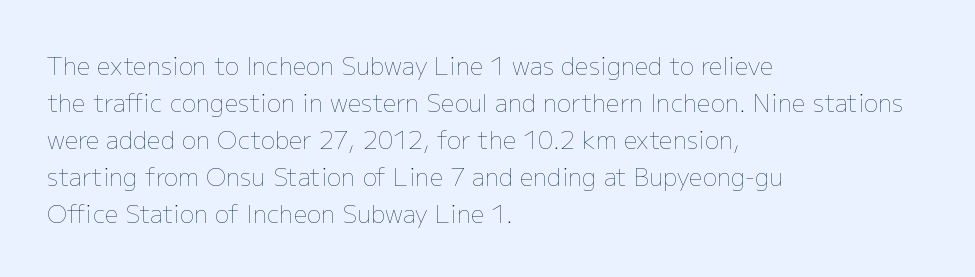
The image shows 24 px text type, upright; set left-aligned, normal line spacing (1.54x), normal letter spacing, not underlined.
